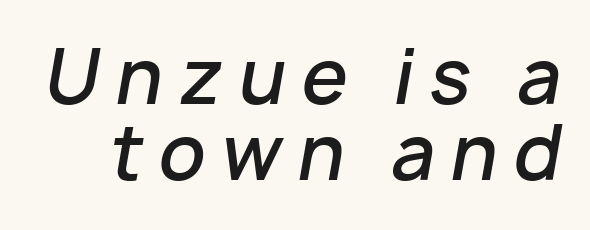
Q: Is the text bold? A: Semi-bold.
Q: Is the text italic (slanted)? A: Yes, it leans right by about 10 degrees.
Q: Is the text underlined? A: No.
Q: Is the spacing between letters normal or unusually wide? A: Unusually wide.
Q: Is the spacing between lines tight, normal or loose? A: Tight.
Q: Width (condensed, normal, or wide)? A: Normal.
Q: Stroke contrast? A: Low.
Q: x-height? A: Medium.
Q: Monospaced? A: No.
